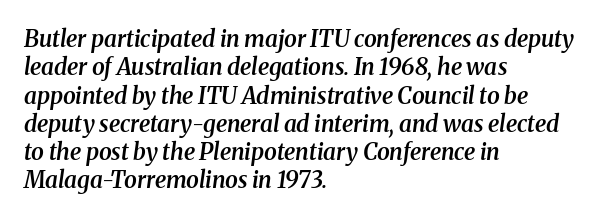
The image shows 23 px text type, italic (leaning right); set left-aligned, line spacing 1.23x, normal letter spacing, not underlined.
